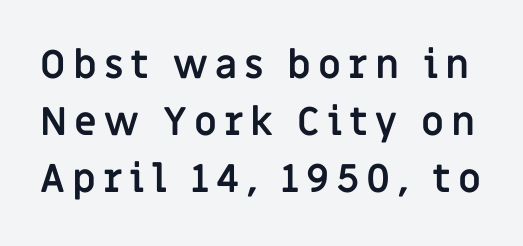
Q: Is the text bold? A: Yes.
Q: Is the text italic (slanted)? A: No, it is upright.
Q: Is the typeface a serif or a sans-serif typeface? A: Sans-serif.
Q: Is the text underlined? A: No.
Q: Is the spacing between lines tight, normal or loose? A: Normal.
Q: Width (condensed, normal, or wide)? A: Normal.
Q: Stroke contrast? A: Low.
Q: x-height? A: Large.
Q: Monospaced? A: No.
